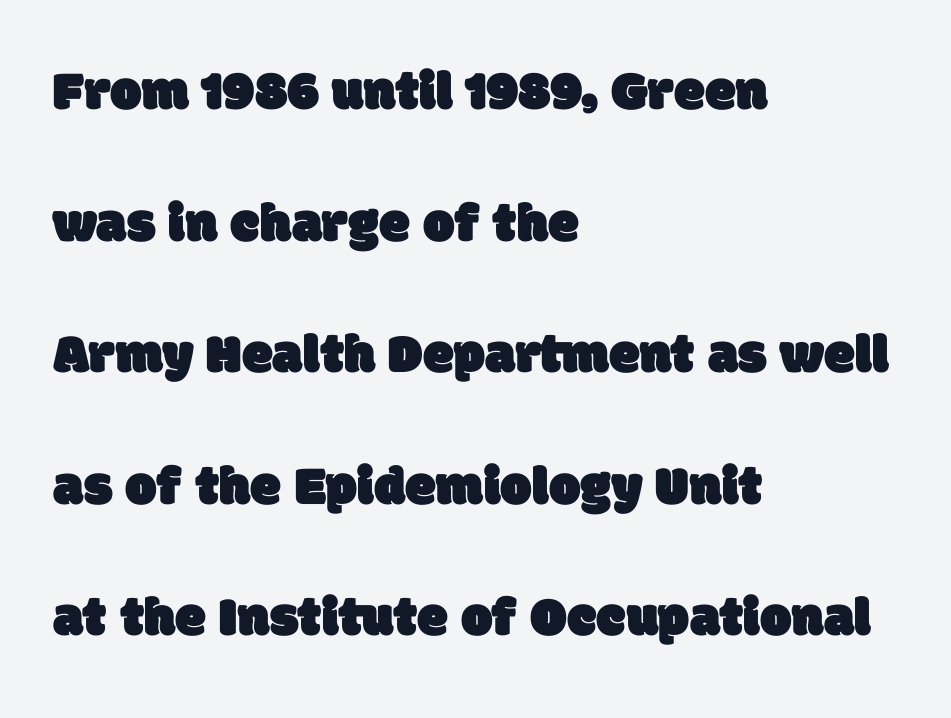
The image shows 56 px sans-serif type; set left-aligned, loose line spacing (2.35x), normal letter spacing, not underlined; low stroke contrast and a large x-height.
